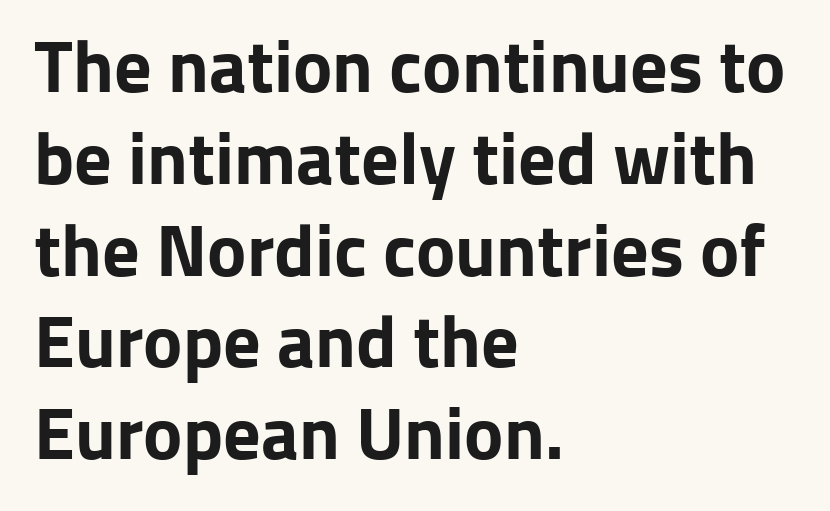
The image shows 74 px bold sans-serif type, upright; set left-aligned, line spacing 1.24x, normal letter spacing, not underlined; low stroke contrast and a medium x-height.
